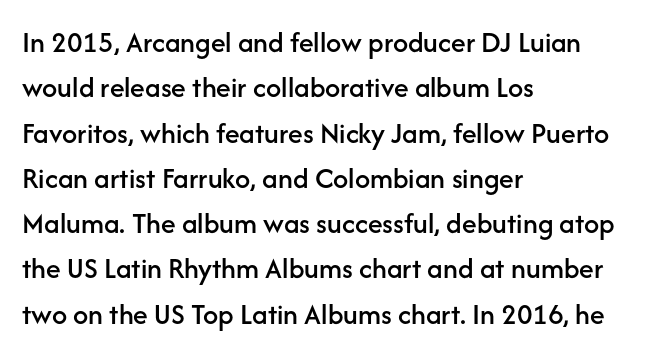
The image shows 30 px sans-serif type, upright; set left-aligned, normal line spacing (1.51x), normal letter spacing, not underlined; low stroke contrast and a medium x-height.
